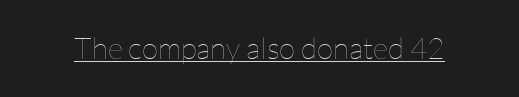
Q: Is the text bold? A: No.
Q: Is the text italic (slanted)? A: No, it is upright.
Q: Is the text underlined? A: Yes.
Q: Is the spacing between letters normal or unusually wide? A: Normal.
Q: Width (condensed, normal, or wide)? A: Normal.
Q: Stroke contrast? A: Low.
Q: x-height? A: Medium.
Q: Monospaced? A: No.
